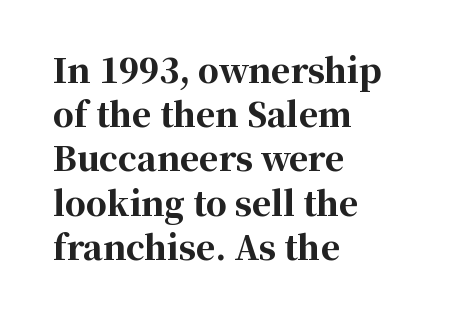
{"serif": "yes", "italic": "no", "bold": "yes", "weight": "bold", "width": "normal", "stroke_contrast": "high", "x_height": "medium", "monospaced": "no", "underline": "no", "align": "left", "line_spacing": "normal", "line_spacing_ratio": 1.34, "letter_spacing": "normal", "letter_spacing_em": 0.0, "glyph_px": 33}
